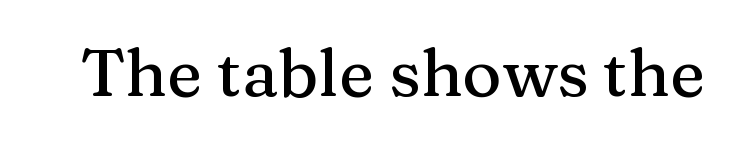
Q: Is the text italic (slanted)? A: No, it is upright.
Q: Is the typeface a serif or a sans-serif typeface? A: Serif.
Q: Is the text underlined? A: No.
Q: Is the spacing between letters normal or unusually wide? A: Normal.
Q: Width (condensed, normal, or wide)? A: Normal.
Q: Stroke contrast? A: Medium.
Q: x-height? A: Medium.
Q: Monospaced? A: No.
